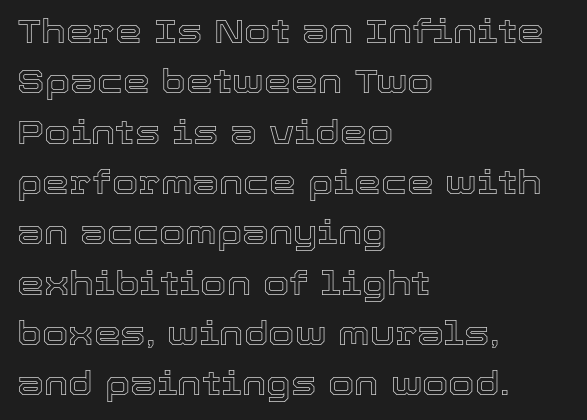
Q: Is the text italic (slanted)? A: No, it is upright.
Q: Is the text underlined? A: No.
Q: How is the paragraph aligned? A: Left-aligned.
Q: Is the spacing between letters normal or unusually wide? A: Normal.
Q: Is the spacing between lines tight, normal or loose? A: Normal.
Q: Width (condensed, normal, or wide)? A: Normal.
Q: x-height? A: Medium.
Q: Monospaced? A: No.
